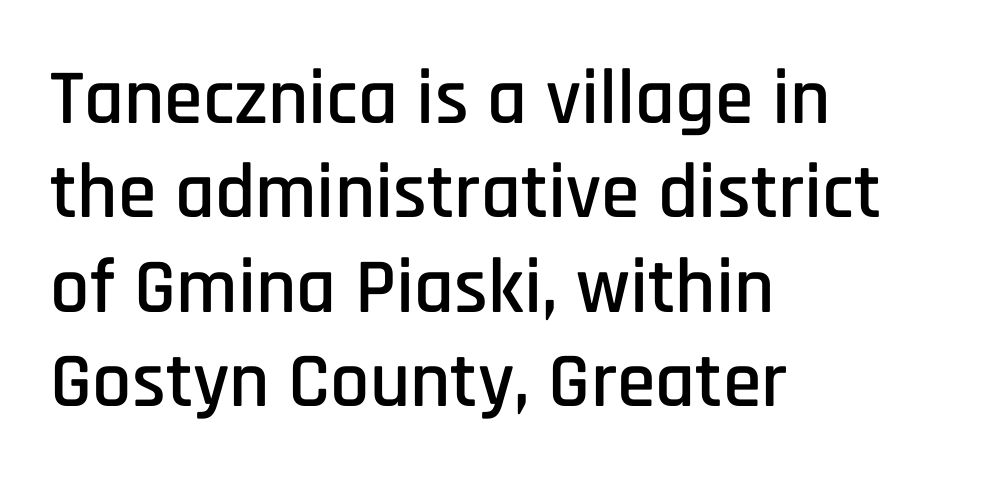
No extra tracking has been applied to these lines. Every row of glyphs begins at an identical x-position on the left. Italic? Not at all — the glyphs are vertical. Descenders hang freely into open space. You could not count columns in this text — the font is proportionally spaced.
